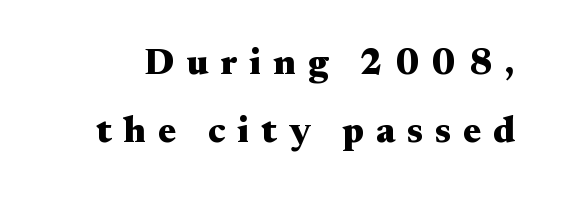
In terms of letterspacing, this is a distinctly airy, spread setting. Descenders hang freely into open space. The type family on display is of the serif kind. Emphasis by weight is at full strength: bold.
